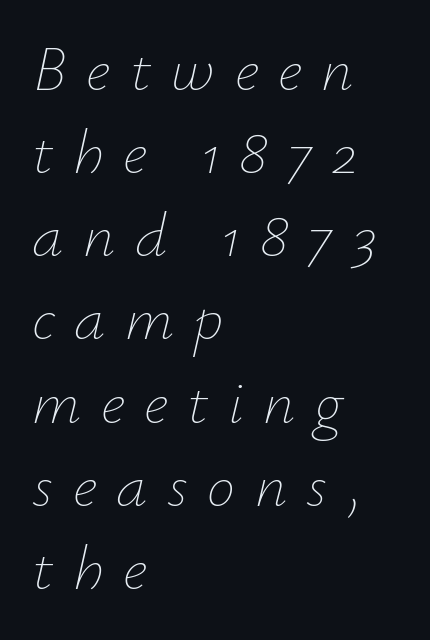
Every character sits at an angle, as italics do. Glance below the letters and you will spot only blank space. The rows are spaced the way most documents space them. Looks like regular typesetting: each glyph gets only the width it needs. Teacher's note: observe the even left margin — that is flush-left alignment. These lines have a slow, spaced-out rhythm from letter to letter.
